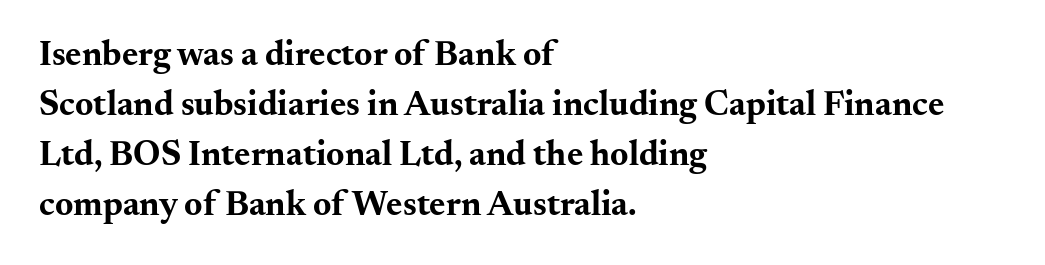
Varying glyph widths throughout — classic text-font behaviour. The passage shown has conventional tracking throughout. Each new line begins a customary step beneath the previous one. Chunky letters — that's bold for sure. Yep, those are serifs on the letters.
